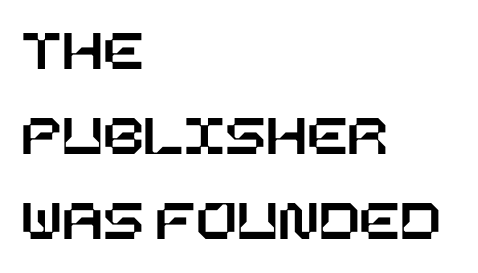
The image shows 60 px text type, upright; set left-aligned, normal line spacing (1.42x), normal letter spacing, not underlined; low stroke contrast and a large x-height.
